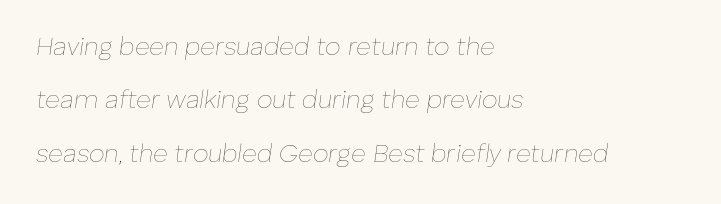
{"italic": "yes", "lean": "right", "slant_degrees": 8, "bold": "no", "underline": "no", "align": "left", "line_spacing": "loose", "line_spacing_ratio": 2.14, "letter_spacing": "normal", "letter_spacing_em": 0.0, "glyph_px": 25}
